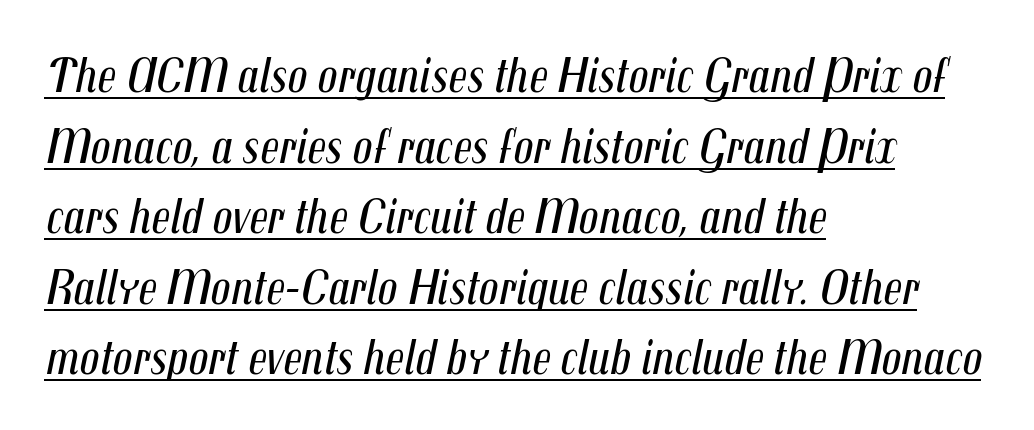
This reads as an unemphasized weight, regular at the heaviest. Somebody hit Ctrl+U on this one — the words are underlined. A classic flush-left, rag-right setting is used for this passage. Does the lettering tilt? It does — this is italic. The leading is moderate, giving the passage an even texture. Inter-character spacing is left at the font's built-in metrics.
